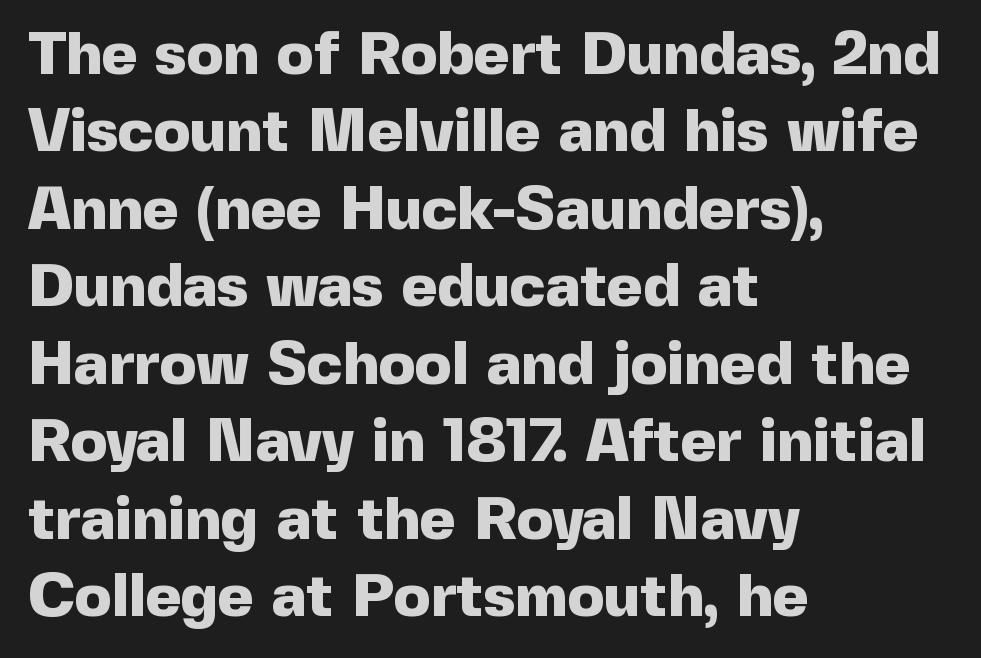
Notice how thick the strokes are: this is what a full bold looks like. A sans-serif font was chosen for this passage. The vertical gap from one line to the next is medium. Here the glyphs are tracked normally, forming tight word shapes. Is this a fixed-width face? No — the glyphs have proportional, varying widths.
